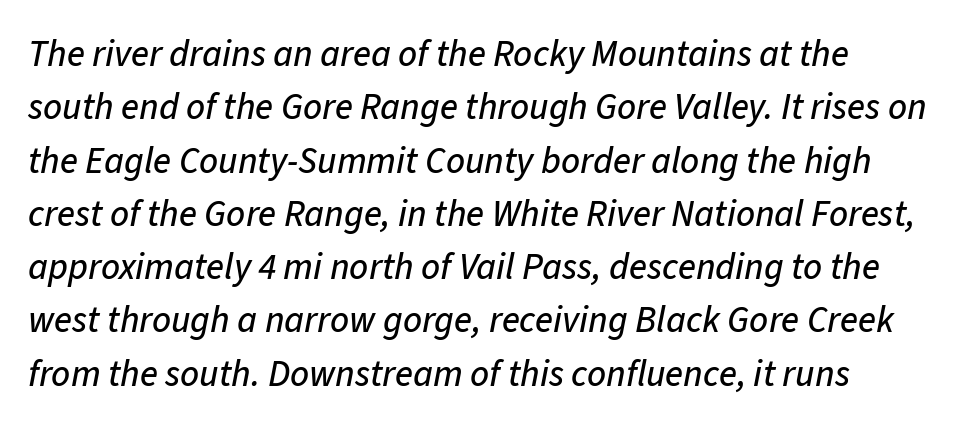
Q: Is the text italic (slanted)? A: Yes, it leans right by about 11 degrees.
Q: Is the text underlined? A: No.
Q: Is the spacing between letters normal or unusually wide? A: Normal.
Q: Is the spacing between lines tight, normal or loose? A: Normal.
Q: Width (condensed, normal, or wide)? A: Normal.
Q: Stroke contrast? A: Low.
Q: x-height? A: Medium.
Q: Monospaced? A: No.
